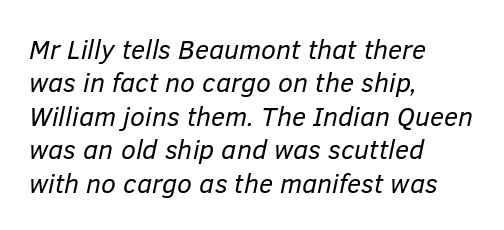
Q: Is the text bold? A: No.
Q: Is the text italic (slanted)? A: Yes, it leans right by about 12 degrees.
Q: Is the text underlined? A: No.
Q: How is the paragraph aligned? A: Left-aligned.
Q: Is the spacing between letters normal or unusually wide? A: Normal.
